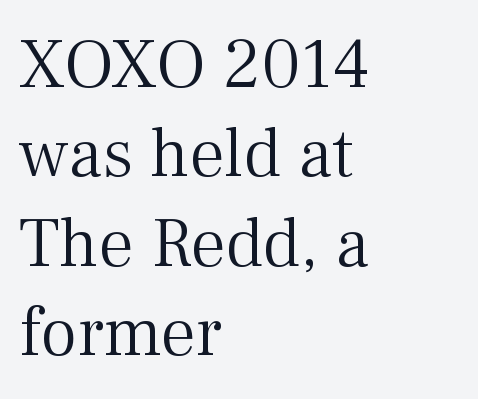
The typeface chosen for these lines features serifs. Letters have the restrained weight of plain body copy at most. The baseline area is clear. This sample has the flowing, uneven cadence of proportional lettering.
